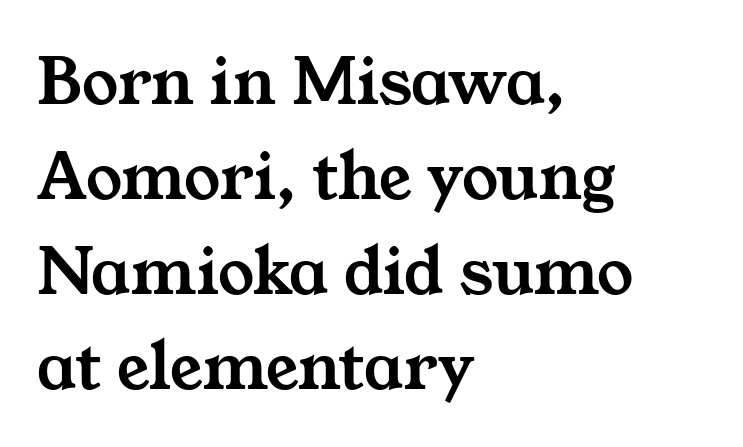
{"serif": "yes", "width": "wide", "stroke_contrast": "medium", "x_height": "medium", "monospaced": "no", "underline": "no", "align": "left", "line_spacing": "normal", "line_spacing_ratio": 1.32, "letter_spacing": "normal", "letter_spacing_em": 0.0, "glyph_px": 72}
